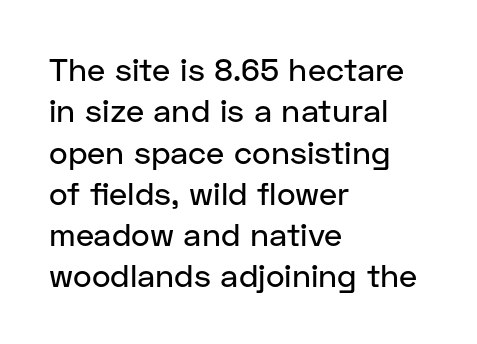
{"serif": "no", "italic": "no", "width": "normal", "stroke_contrast": "low", "x_height": "medium", "monospaced": "no", "underline": "no", "align": "left", "line_spacing": "normal", "line_spacing_ratio": 1.29, "letter_spacing": "normal", "letter_spacing_em": 0.0, "glyph_px": 32}
